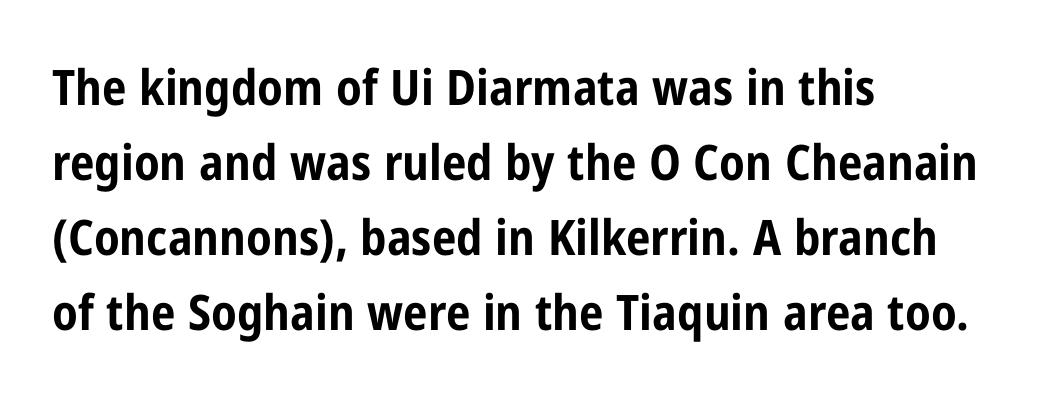
Nothing sits at the stroke ends, so this counts as sans-serif. This sample uses an upright cut, with every glyph sitting square on the baseline. Horizontally, the lines are justified to the leading edge only. The rows are spaced the way most documents space them.
